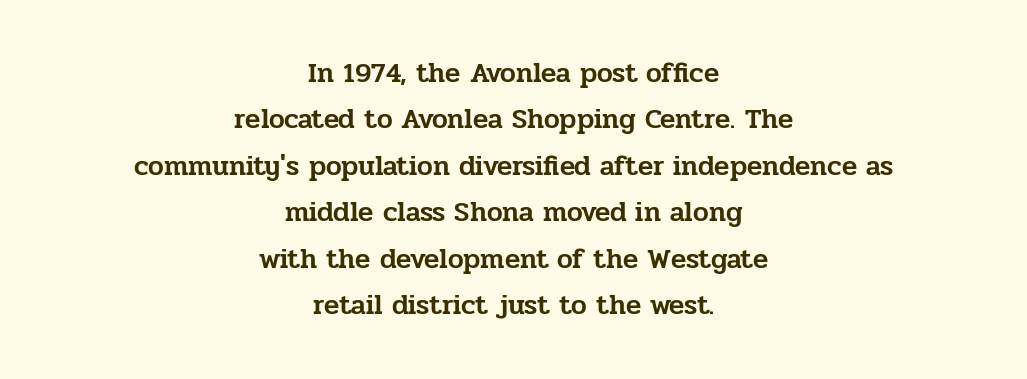
The image shows 28 px serif type, upright; set centered, normal line spacing (1.66x), normal letter spacing, not underlined; low stroke contrast and a medium x-height.
